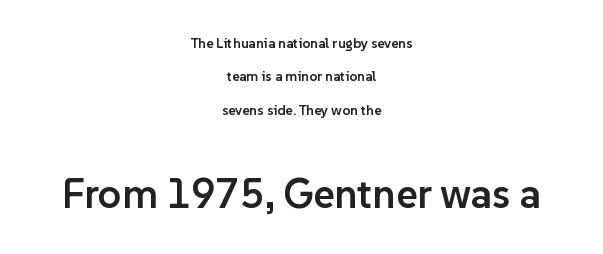
Q: Is the text bold? A: Semi-bold.
Q: Is the text italic (slanted)? A: No, it is upright.
Q: Is the typeface a serif or a sans-serif typeface? A: Sans-serif.
Q: Is the text underlined? A: No.
Q: How is the paragraph aligned? A: Centered.
Q: Is the spacing between letters normal or unusually wide? A: Normal.
Q: Is the spacing between lines tight, normal or loose? A: Loose.
Q: Which block of text is set in a larger size, the first (top) or the second (bottom)? A: The second (bottom) one.
Q: Width (condensed, normal, or wide)? A: Normal.
Q: Stroke contrast? A: Low.
Q: x-height? A: Medium.
Q: Monospaced? A: No.
